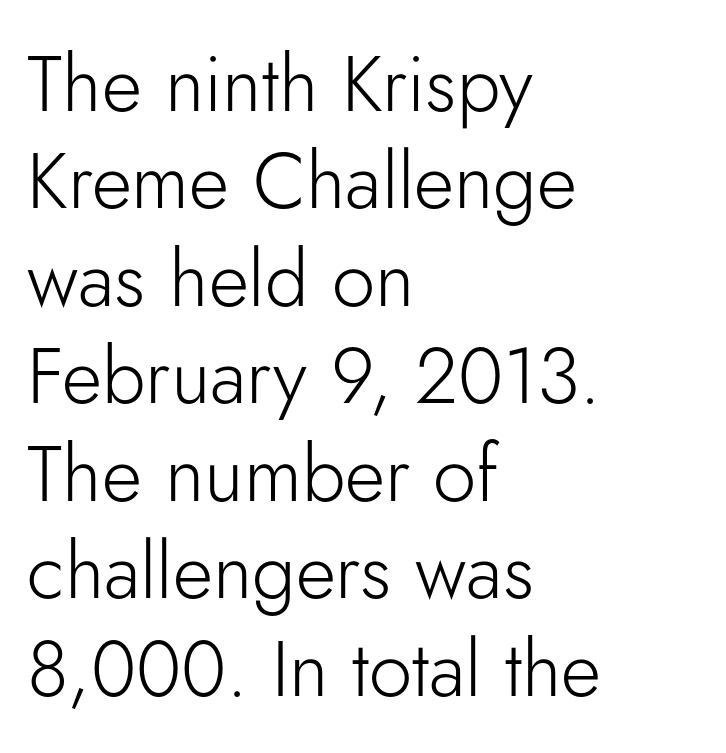
The image shows 78 px light sans-serif type, upright; set left-aligned, normal line spacing (1.25x), normal letter spacing, not underlined; low stroke contrast and a small x-height.
